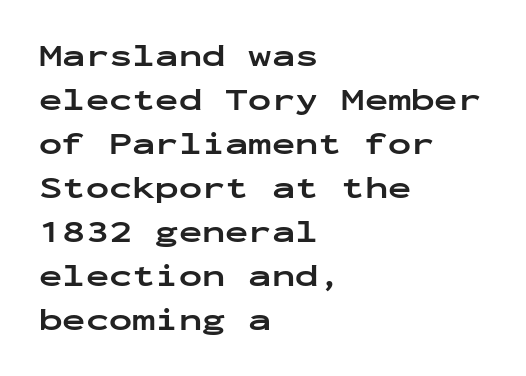
The image shows 31 px bold, wide sans-serif type, upright, monospaced; set left-aligned, normal line spacing (1.42x), normal letter spacing, not underlined; low stroke contrast and a medium x-height.
